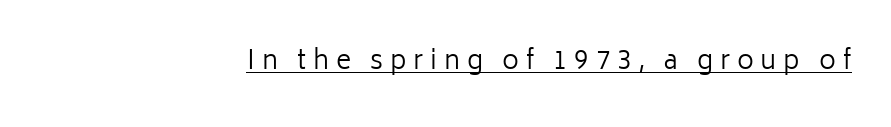
{"italic": "no", "bold": "no", "underline": "yes", "align": "right", "letter_spacing": "wide", "letter_spacing_em": 0.26, "glyph_px": 26}
